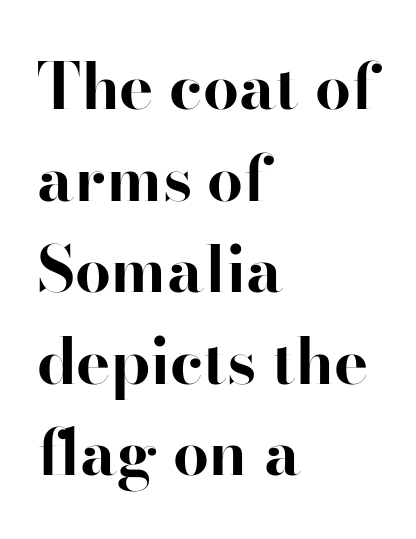
Q: Is the text bold? A: Yes.
Q: Is the text italic (slanted)? A: No, it is upright.
Q: Is the typeface a serif or a sans-serif typeface? A: Serif.
Q: Is the text underlined? A: No.
Q: How is the paragraph aligned? A: Left-aligned.
Q: Is the spacing between letters normal or unusually wide? A: Normal.
Q: Is the spacing between lines tight, normal or loose? A: Normal.
Q: Width (condensed, normal, or wide)? A: Normal.
Q: Stroke contrast? A: High.
Q: x-height? A: Small.
Q: Monospaced? A: No.
